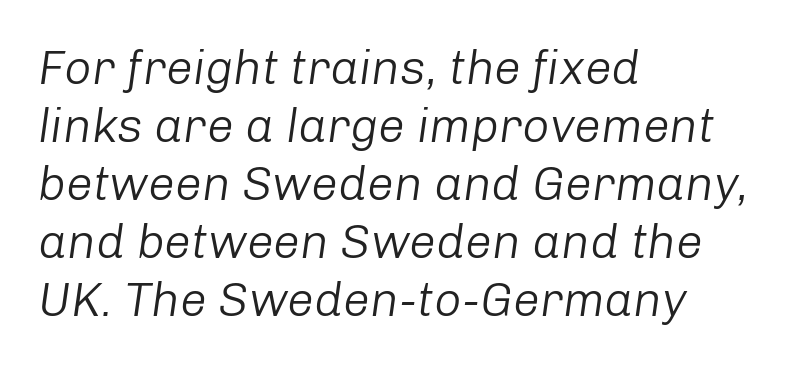
Q: Is the text bold? A: No.
Q: Is the text italic (slanted)? A: Yes, it leans right by about 8 degrees.
Q: Is the text underlined? A: No.
Q: How is the paragraph aligned? A: Left-aligned.
Q: Is the spacing between letters normal or unusually wide? A: Normal.
Q: Width (condensed, normal, or wide)? A: Normal.
Q: Stroke contrast? A: Low.
Q: x-height? A: Medium.
Q: Monospaced? A: No.
